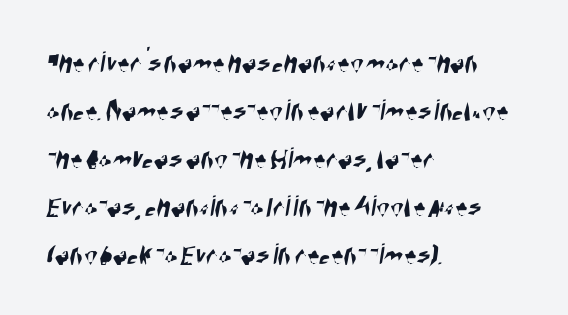
{"serif": "no", "width": "condensed", "stroke_contrast": "high", "x_height": "large", "monospaced": "no", "underline": "no", "align": "left", "line_spacing": "normal", "line_spacing_ratio": 1.55, "letter_spacing": "normal", "letter_spacing_em": 0.0, "glyph_px": 31}
